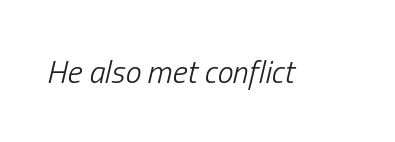
The image shows 32 px light, condensed type, italic (leaning right); set normal letter spacing, not underlined; low stroke contrast and a medium x-height.
